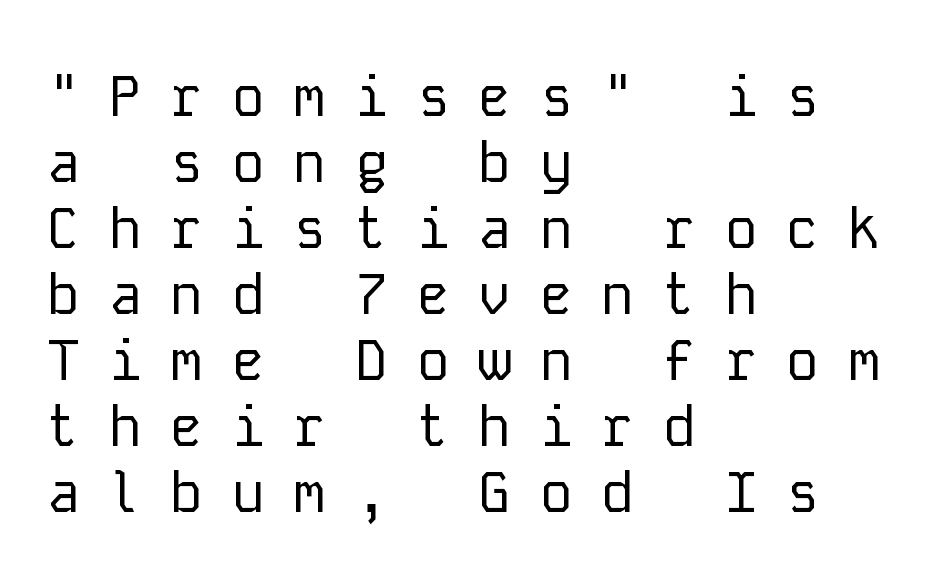
Underline: absent. All the whitespace from short lines collects on the right. Font category for this specimen: sans-serif. The letters march in equal steps, a hallmark of fixed-pitch type. The weight tops out at a normal text grade.
